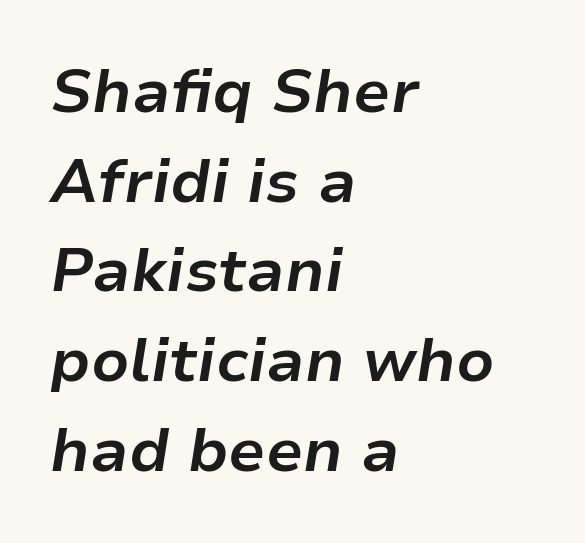
Q: Is the text bold? A: Yes.
Q: Is the text italic (slanted)? A: Yes, it leans right by about 9 degrees.
Q: Is the text underlined? A: No.
Q: How is the paragraph aligned? A: Left-aligned.
Q: Is the spacing between letters normal or unusually wide? A: Normal.
Q: Is the spacing between lines tight, normal or loose? A: Normal.
Q: Width (condensed, normal, or wide)? A: Normal.
Q: Stroke contrast? A: Low.
Q: x-height? A: Medium.
Q: Monospaced? A: No.
